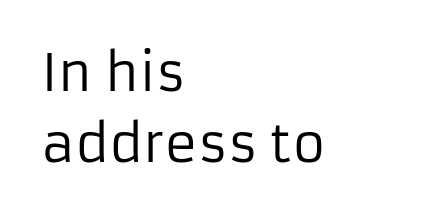
{"serif": "no", "italic": "no", "bold": "no", "weight": "regular", "width": "normal", "stroke_contrast": "low", "x_height": "medium", "monospaced": "no", "underline": "no", "align": "left", "line_spacing": "normal", "line_spacing_ratio": 1.39, "letter_spacing": "normal", "letter_spacing_em": 0.0, "glyph_px": 51}
